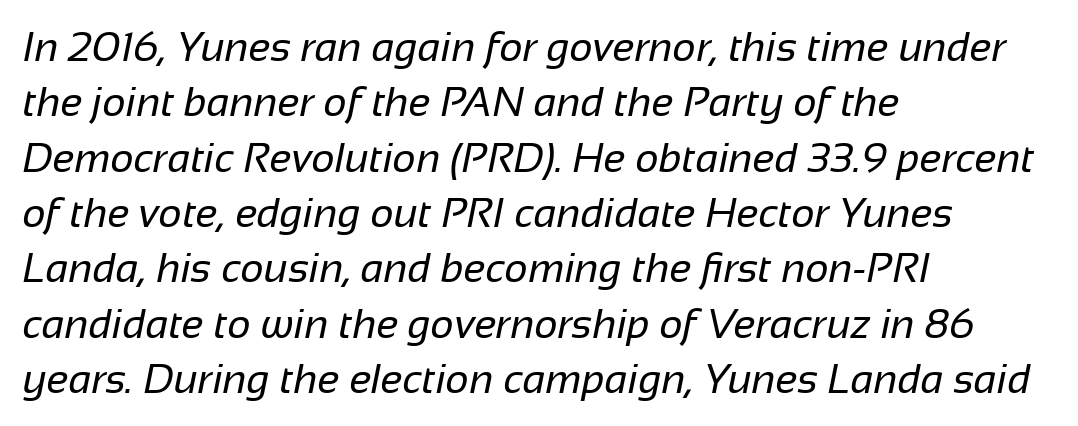
Q: Is the text bold? A: No.
Q: Is the typeface a serif or a sans-serif typeface? A: Sans-serif.
Q: Is the text underlined? A: No.
Q: How is the paragraph aligned? A: Left-aligned.
Q: Is the spacing between letters normal or unusually wide? A: Normal.
Q: Is the spacing between lines tight, normal or loose? A: Normal.
Q: Width (condensed, normal, or wide)? A: Normal.
Q: Stroke contrast? A: Low.
Q: x-height? A: Medium.
Q: Monospaced? A: No.
